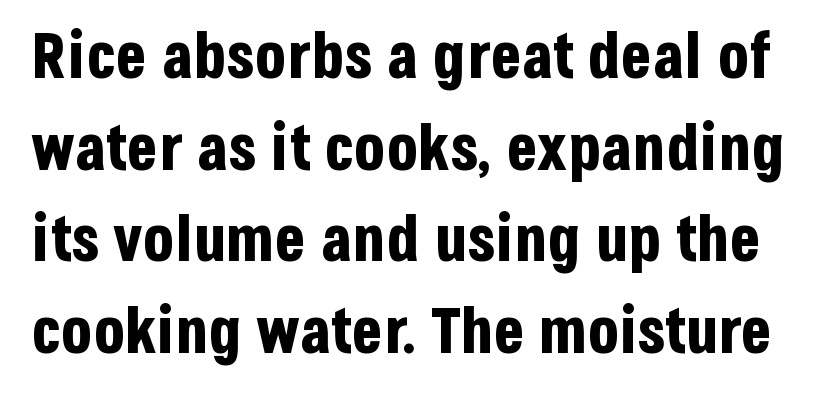
The image shows 64 px bold, condensed sans-serif type, upright; set normal line spacing (1.43x), normal letter spacing, not underlined; low stroke contrast and a large x-height.
